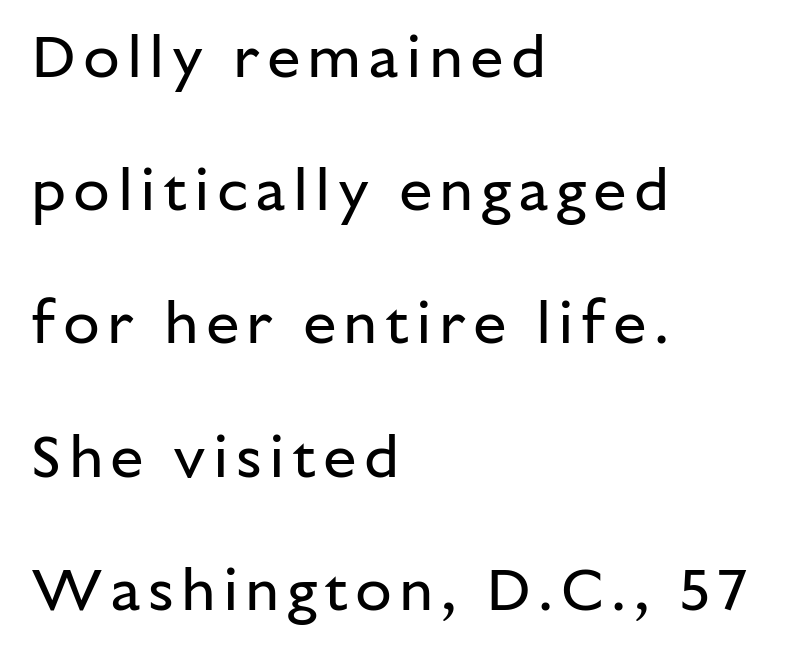
Stroke terminals: plain, sans-serif. You can tell it's not italic because the verticals are truly vertical. Is this a heavy cut? Hardly; it is regular or lighter. The space directly below the letters is spotless. The rendering uses natural spacing where letterforms have individual widths.
